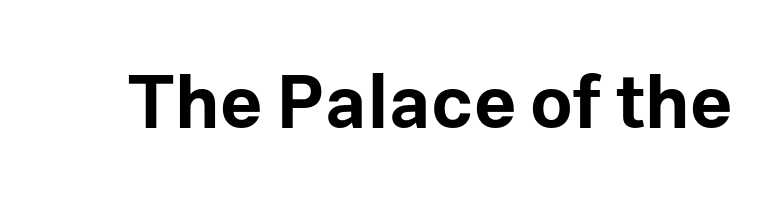
Q: Is the text bold? A: Yes.
Q: Is the text italic (slanted)? A: No, it is upright.
Q: Is the typeface a serif or a sans-serif typeface? A: Sans-serif.
Q: Is the text underlined? A: No.
Q: Is the spacing between letters normal or unusually wide? A: Normal.
Q: Width (condensed, normal, or wide)? A: Normal.
Q: Stroke contrast? A: Low.
Q: x-height? A: Medium.
Q: Monospaced? A: No.
